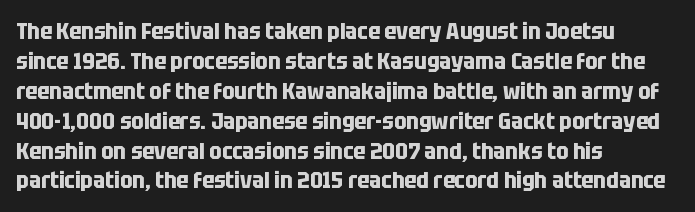
{"italic": "no", "bold": "yes", "underline": "no", "align": "left", "line_spacing": "normal", "line_spacing_ratio": 1.3, "letter_spacing": "normal", "letter_spacing_em": 0.0, "glyph_px": 23}
